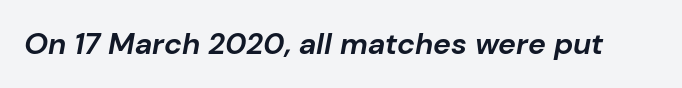
In terms of letterspacing, this is plain default setting. Check the space under the baseline: it is left empty. The passage shown is typed in a proportional face where columns would drift. This is oblique type, the kind used for emphasis or titles. Stroke thickness is high; the sample reads as a true bold.
